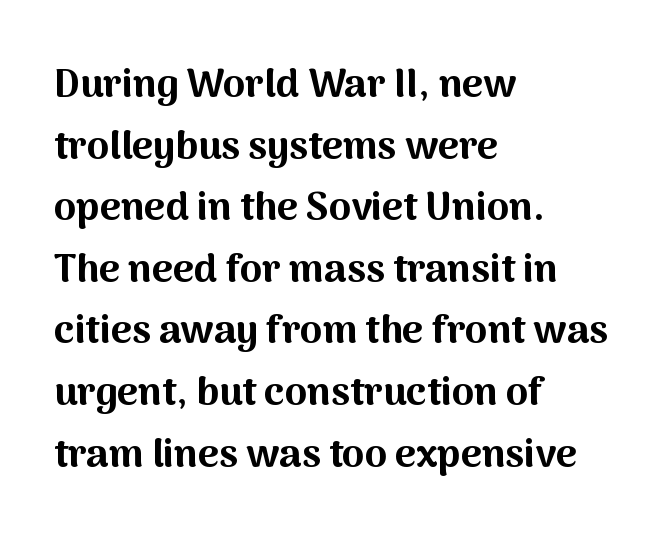
The image shows 40 px bold sans-serif type, upright; set left-aligned, normal line spacing (1.54x), normal letter spacing, not underlined; medium stroke contrast and a medium x-height.
